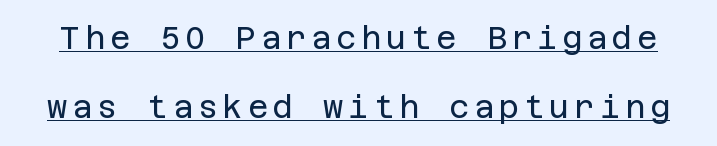
Is this a heavy cut? Hardly; it is regular or lighter. A typographer would call this underscored text. Does the lettering tilt? It doesn't — this is upright. Quick note: interline space is abundant. Note: no serifs on the glyphs.
